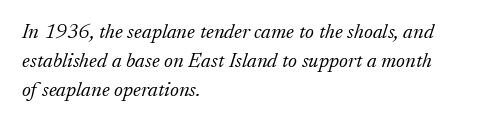
No word sits above an underline. Style check: oblique. The rows are spaced the way most documents space them. Glyph-to-glyph distance matches everyday printed text. No extra ink here — the face is not bold.
